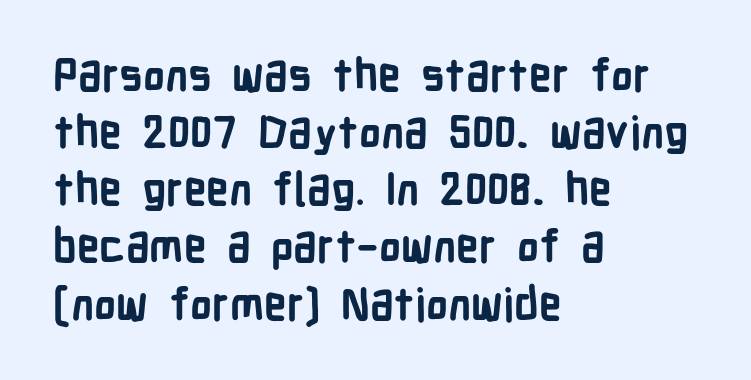
The image shows 45 px semibold, condensed sans-serif type, upright; set left-aligned, normal line spacing (1.27x), normal letter spacing, not underlined; low stroke contrast and a medium x-height.
